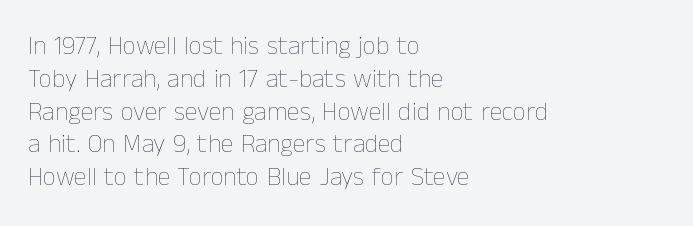
{"italic": "no", "bold": "no", "underline": "no", "align": "left", "line_spacing": "normal", "line_spacing_ratio": 1.26, "letter_spacing": "normal", "letter_spacing_em": 0.0, "glyph_px": 26}
